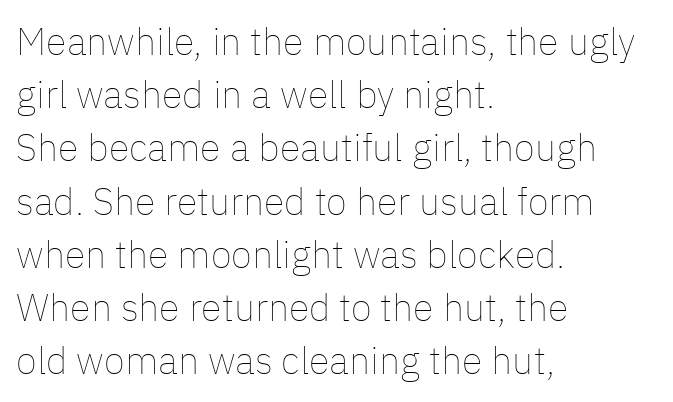
Q: Is the text bold? A: No.
Q: Is the text italic (slanted)? A: No, it is upright.
Q: Is the text underlined? A: No.
Q: How is the paragraph aligned? A: Left-aligned.
Q: Is the spacing between letters normal or unusually wide? A: Normal.
Q: Is the spacing between lines tight, normal or loose? A: Normal.
Q: Width (condensed, normal, or wide)? A: Normal.
Q: Stroke contrast? A: Low.
Q: x-height? A: Medium.
Q: Monospaced? A: No.
